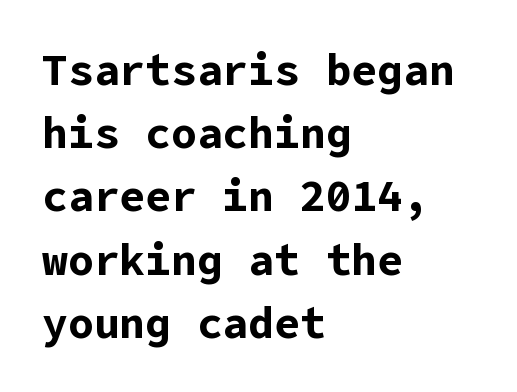
Q: Is the text bold? A: Yes.
Q: Is the text italic (slanted)? A: No, it is upright.
Q: Is the typeface a serif or a sans-serif typeface? A: Sans-serif.
Q: Is the text underlined? A: No.
Q: How is the paragraph aligned? A: Left-aligned.
Q: Is the spacing between letters normal or unusually wide? A: Normal.
Q: Is the spacing between lines tight, normal or loose? A: Normal.
Q: Width (condensed, normal, or wide)? A: Normal.
Q: Stroke contrast? A: Low.
Q: x-height? A: Medium.
